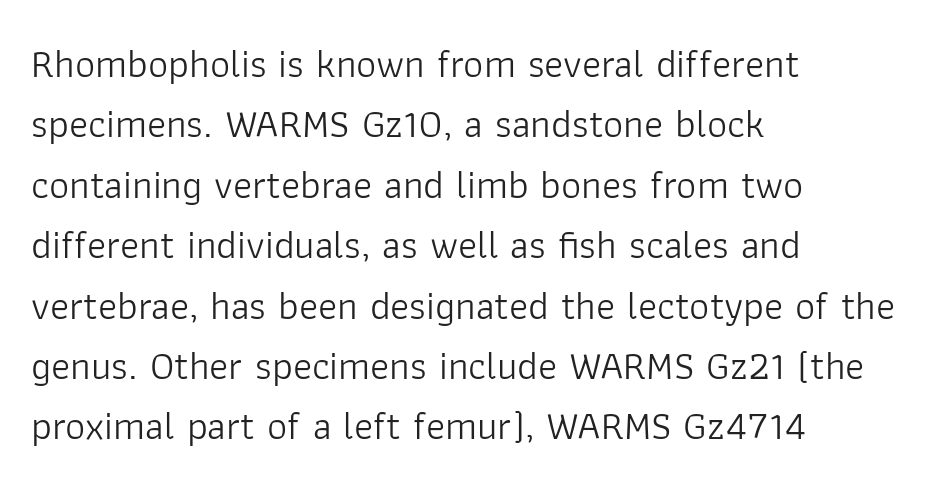
{"serif": "no", "italic": "no", "bold": "no", "weight": "light", "width": "normal", "stroke_contrast": "low", "x_height": "medium", "monospaced": "no", "underline": "no", "align": "left", "line_spacing": "normal", "line_spacing_ratio": 1.51, "letter_spacing": "normal", "letter_spacing_em": 0.0, "glyph_px": 40}
